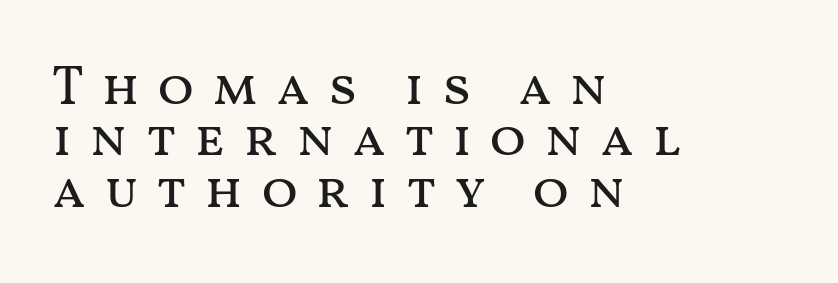
The face looks like a standard text weight, possibly lighter. Here the designer chose a conventional face with non-uniform glyph widths. The type sits square on the baseline with zero lean. Descender tails drop into unmarked territory. Each new line begins almost immediately beneath the previous one.
